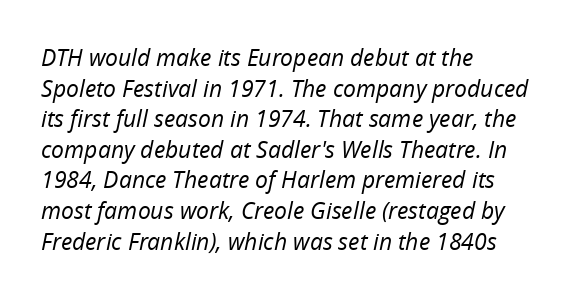
The image shows 23 px text type, italic (leaning right); set left-aligned, normal line spacing (1.33x), normal letter spacing, not underlined.
